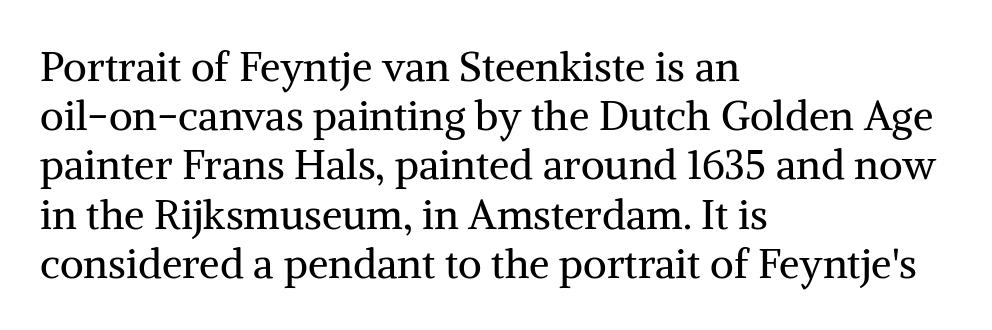
The gap between lines stays unmarked. Weight class: somewhere from thin through regular. The text block is weighted toward the left margin, trailing off unevenly rightward. A typesetter would label this face a serif.
